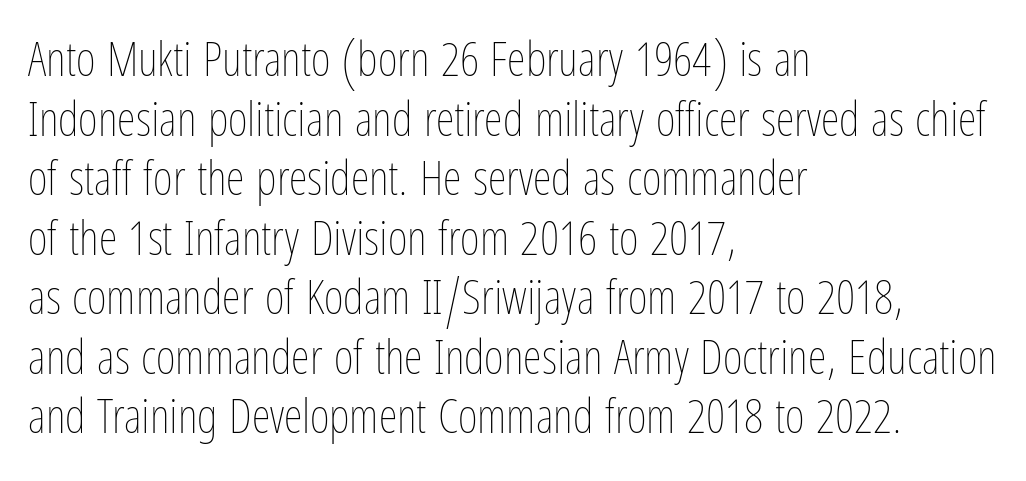
This rendering features lettering with no underline. Typeset ragged right — the left edge is the straight one. Is the type heavy? It reads as light-to-regular instead. Posture: straight, roman, zero tilt.
